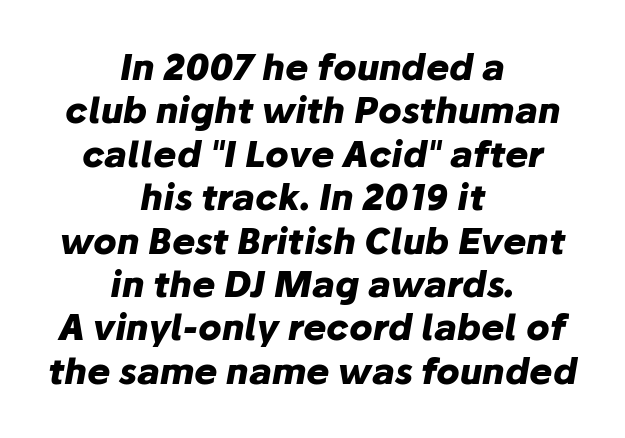
{"italic": "yes", "lean": "right", "slant_degrees": 10, "bold": "yes", "weight": "heavy", "width": "normal", "stroke_contrast": "low", "x_height": "medium", "monospaced": "no", "underline": "no", "align": "center", "line_spacing_ratio": 1.24, "letter_spacing": "normal", "letter_spacing_em": 0.0, "glyph_px": 35}
